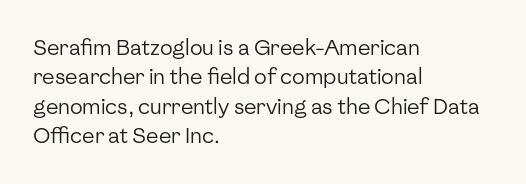
Q: Is the text bold? A: No.
Q: Is the text italic (slanted)? A: No, it is upright.
Q: Is the text underlined? A: No.
Q: How is the paragraph aligned? A: Left-aligned.
Q: Is the spacing between letters normal or unusually wide? A: Normal.
Q: Is the spacing between lines tight, normal or loose? A: Normal.
